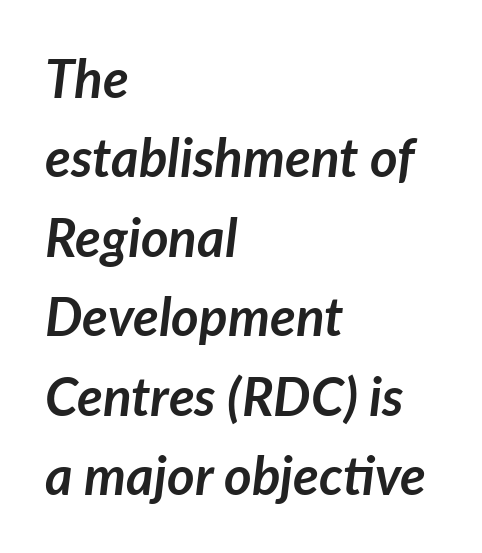
Standard letterfit; no display-style spreading of the glyphs. Weight check: bold — yes, fully. Each letter keeps its own natural width here, so spacing adapts to shape. Whoever set this chose a conventional vertical rhythm.
